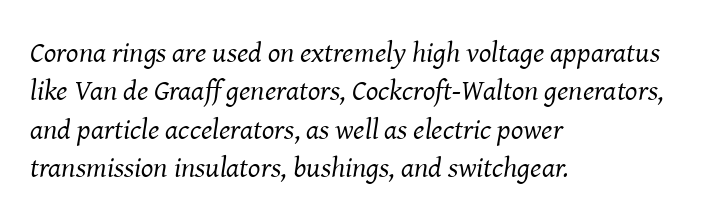
Q: Is the text bold? A: No.
Q: Is the text italic (slanted)? A: Yes, it leans right by about 8 degrees.
Q: Is the typeface a serif or a sans-serif typeface? A: Serif.
Q: Is the text underlined? A: No.
Q: How is the paragraph aligned? A: Left-aligned.
Q: Is the spacing between letters normal or unusually wide? A: Normal.
Q: Is the spacing between lines tight, normal or loose? A: Normal.
Q: Width (condensed, normal, or wide)? A: Normal.
Q: Stroke contrast? A: Medium.
Q: x-height? A: Medium.
Q: Monospaced? A: No.
